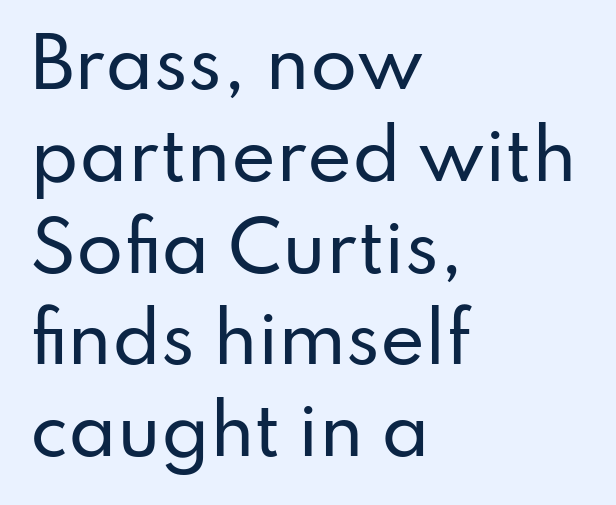
The image shows 68 px sans-serif type, upright; set left-aligned, normal line spacing (1.35x), normal letter spacing, not underlined; low stroke contrast and a small x-height.
